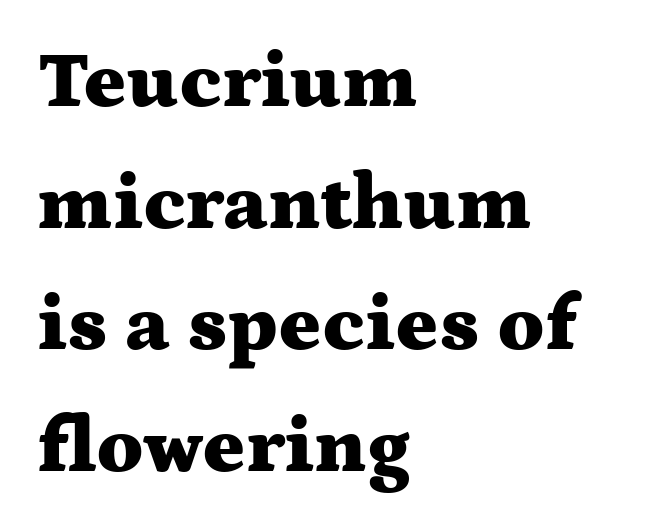
The image shows 80 px heavy, wide serif type, upright; set left-aligned, normal line spacing (1.52x), normal letter spacing, not underlined; medium stroke contrast and a medium x-height.
